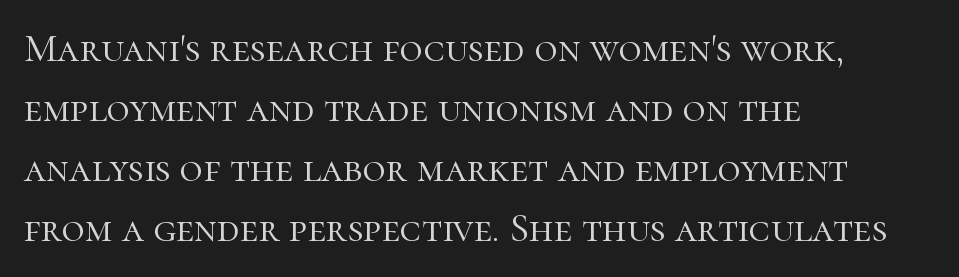
Q: Is the text bold? A: No.
Q: Is the text italic (slanted)? A: No, it is upright.
Q: Is the typeface a serif or a sans-serif typeface? A: Serif.
Q: Is the text underlined? A: No.
Q: How is the paragraph aligned? A: Left-aligned.
Q: Is the spacing between letters normal or unusually wide? A: Normal.
Q: Is the spacing between lines tight, normal or loose? A: Normal.
Q: Width (condensed, normal, or wide)? A: Normal.
Q: Stroke contrast? A: High.
Q: x-height? A: Medium.
Q: Monospaced? A: No.
